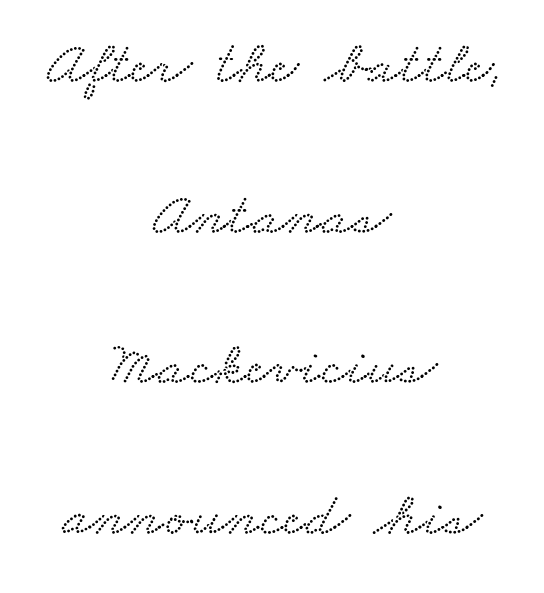
{"serif": "yes", "width": "wide", "stroke_contrast": "low", "x_height": "small", "monospaced": "no", "underline": "no", "align": "center", "line_spacing": "loose", "line_spacing_ratio": 2.43, "letter_spacing": "normal", "letter_spacing_em": 0.0, "glyph_px": 62}
